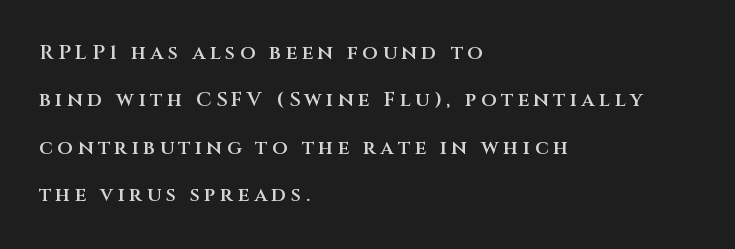
Does the lettering tilt? It doesn't — this is upright. The line texture is sparse and dotted thanks to wide tracking. The passage shown is not underscored anywhere. The block of text is sparse from top to bottom, with ample space between rows.
